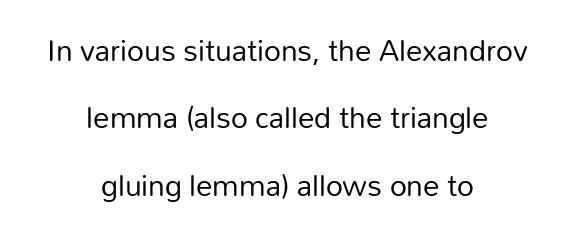
Q: Is the text bold? A: No.
Q: Is the text italic (slanted)? A: No, it is upright.
Q: Is the typeface a serif or a sans-serif typeface? A: Sans-serif.
Q: Is the text underlined? A: No.
Q: How is the paragraph aligned? A: Centered.
Q: Is the spacing between letters normal or unusually wide? A: Normal.
Q: Is the spacing between lines tight, normal or loose? A: Loose.
Q: Width (condensed, normal, or wide)? A: Normal.
Q: Stroke contrast? A: Low.
Q: x-height? A: Medium.
Q: Monospaced? A: No.
